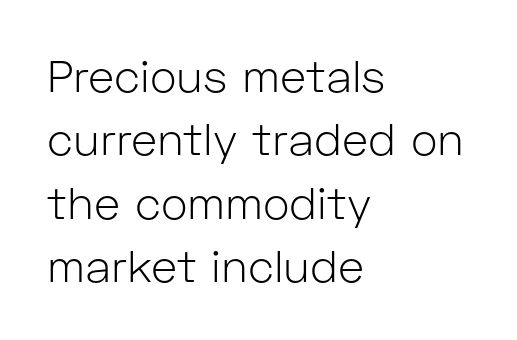
The leading is moderate, giving the passage an even texture. A typesetter would call this zero additional tracking. The passage is arranged the way most books set body copy — flush left. Rendered with straight, roman letterforms.
